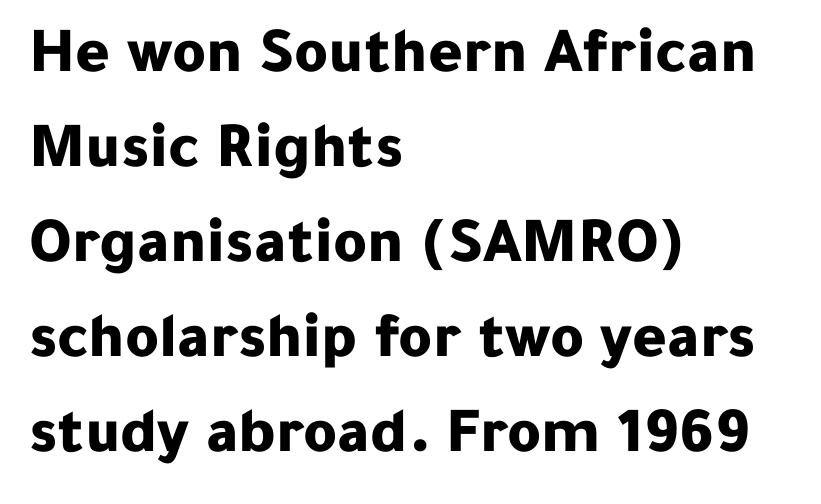
The font's upright variant was chosen for this text. Clear beneath every line of the passage. Heft: maximum for text — a bold. The face used here is rendered with its standard letterfit. Spacing verdict: proportional, widths tailored to each character.
